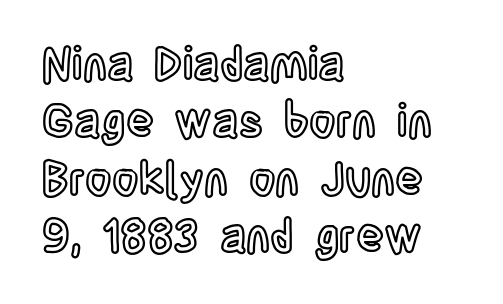
Q: Is the text italic (slanted)? A: No, it is upright.
Q: Is the text underlined? A: No.
Q: How is the paragraph aligned? A: Left-aligned.
Q: Is the spacing between letters normal or unusually wide? A: Normal.
Q: Is the spacing between lines tight, normal or loose? A: Normal.
Q: Width (condensed, normal, or wide)? A: Condensed.
Q: x-height? A: Large.
Q: Monospaced? A: No.
